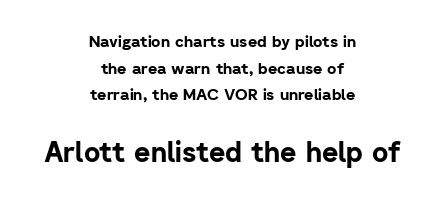
Every stem runs plumb, perpendicular to the baseline. Does the weight exceed regular? Yes, all the way to bold. The following chunk of copy outweighs the initial chunk in type size. Visually the block forms a symmetrical silhouette, jagged on both flanks.
